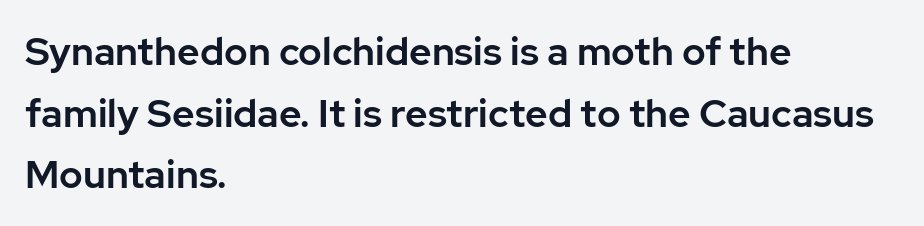
The image shows 39 px sans-serif type, upright; set left-aligned, normal line spacing (1.58x), normal letter spacing, not underlined; low stroke contrast and a medium x-height.
